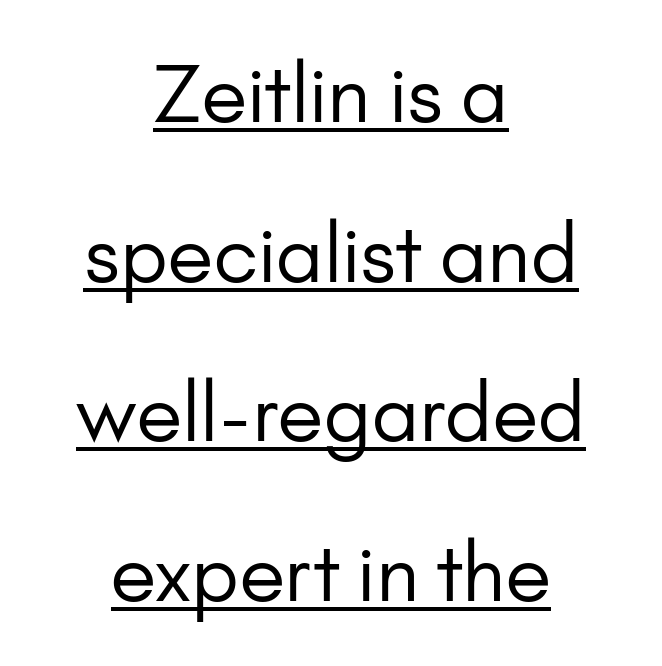
The image shows 79 px regular-weight sans-serif type, upright; set centered, loose line spacing (2.02x), normal letter spacing, underlined; low stroke contrast and a small x-height.
